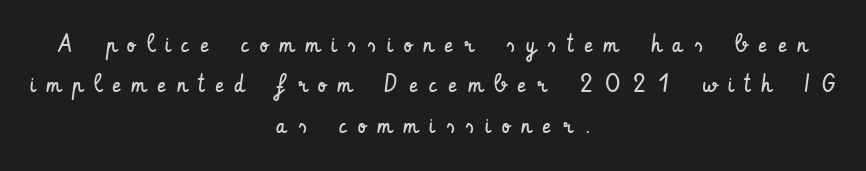
Q: Is the text bold? A: No.
Q: Is the text italic (slanted)? A: No, it is upright.
Q: Is the text underlined? A: No.
Q: How is the paragraph aligned? A: Centered.
Q: Is the spacing between letters normal or unusually wide? A: Unusually wide.
Q: Is the spacing between lines tight, normal or loose? A: Normal.
